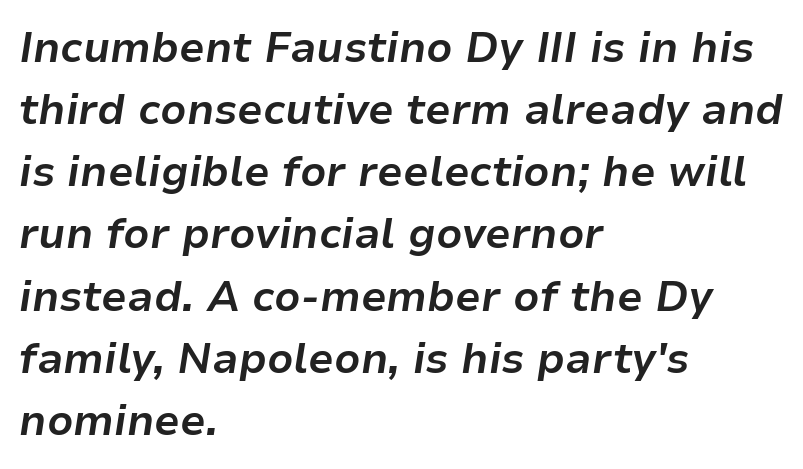
{"italic": "yes", "lean": "right", "slant_degrees": 9, "bold": "yes", "weight": "bold", "width": "normal", "stroke_contrast": "low", "x_height": "medium", "monospaced": "no", "underline": "no", "align": "left", "line_spacing": "normal", "line_spacing_ratio": 1.48, "letter_spacing": "normal", "letter_spacing_em": 0.0, "glyph_px": 42}
